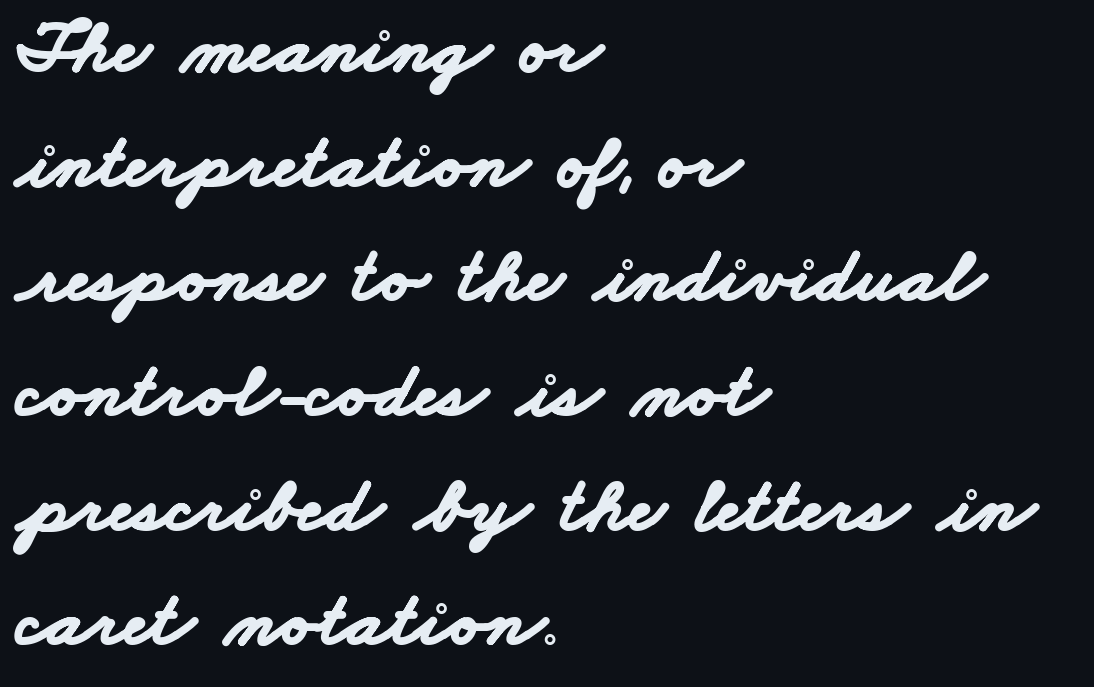
The image shows 78 px bold, wide sans-serif type; set left-aligned, normal line spacing (1.47x), normal letter spacing, not underlined; low stroke contrast and a small x-height.
